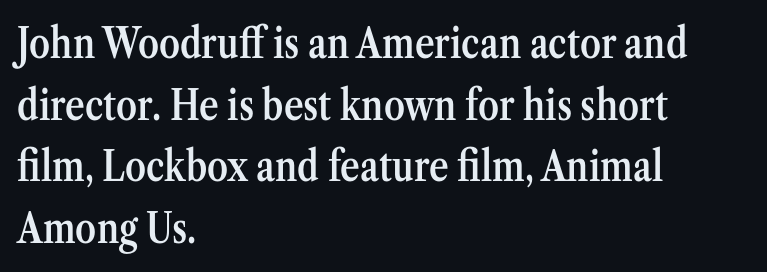
Q: Is the text bold? A: Semi-bold.
Q: Is the text italic (slanted)? A: No, it is upright.
Q: Is the typeface a serif or a sans-serif typeface? A: Serif.
Q: Is the text underlined? A: No.
Q: How is the paragraph aligned? A: Left-aligned.
Q: Is the spacing between letters normal or unusually wide? A: Normal.
Q: Is the spacing between lines tight, normal or loose? A: Normal.
Q: Width (condensed, normal, or wide)? A: Condensed.
Q: Stroke contrast? A: Medium.
Q: x-height? A: Medium.
Q: Monospaced? A: No.
